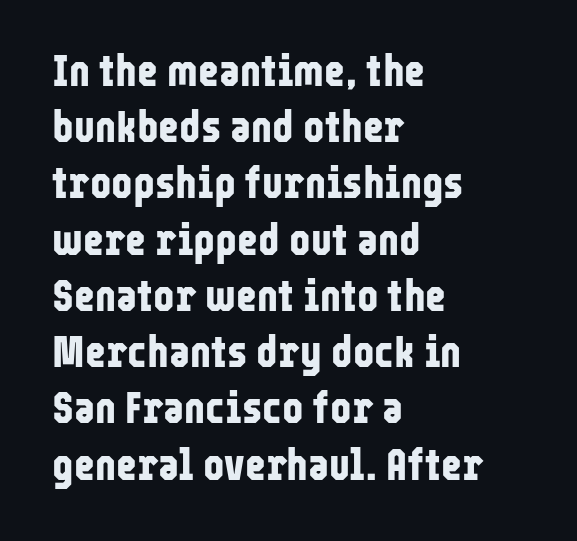
The image shows 45 px bold, condensed sans-serif type, upright; set left-aligned, normal line spacing (1.25x), normal letter spacing, not underlined; low stroke contrast and a medium x-height.
